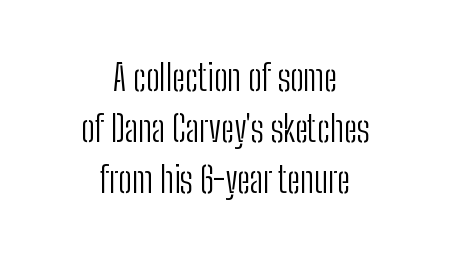
Is there much room between lines? A standard amount, neither cramped nor airy. This rendering leaves character spacing at its baseline value. Alignment: centered. Just letters on the line, the space beneath them empty.
